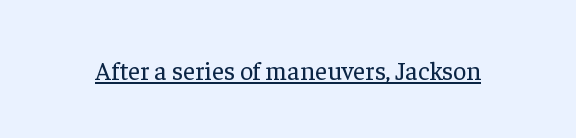
Short note: letters normally spaced. Is this a heavy cut? Hardly; it is regular or lighter. This sample uses an upright cut, with every glyph sitting square on the baseline. Is there an underline? Yes — a line sits under the letters.
